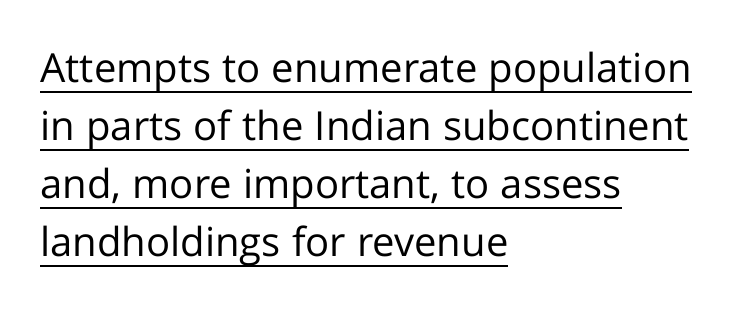
The image shows 40 px regular-weight sans-serif type, upright; set left-aligned, normal line spacing (1.45x), normal letter spacing, underlined; low stroke contrast and a medium x-height.
